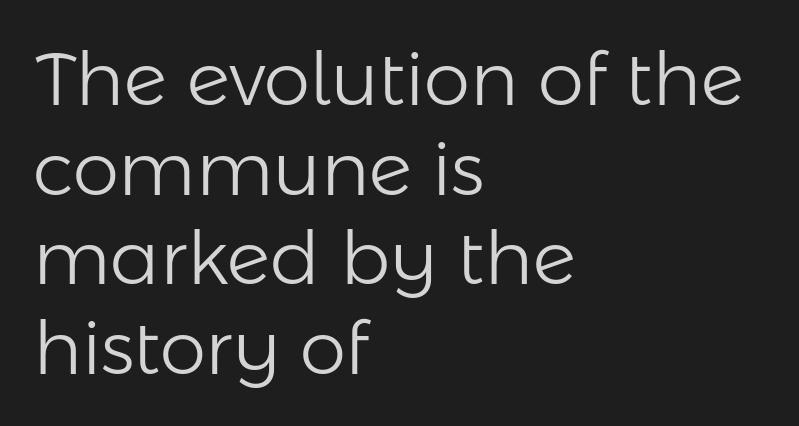
No feet cap the strokes, marking this as sans-serif type. Is the block centered? No — it sits flush against the left margin. The words here are not underlined. Letter spacing: default. Every character sits straight up, as roman type does.
